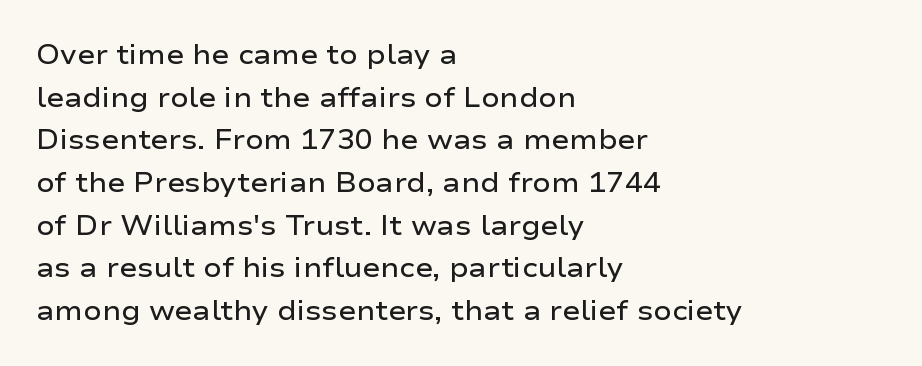
The characters look somewhat weighty, a semibold short of true bold. This sample uses an upright cut, with every glyph sitting square on the baseline. The horizontal fit of the characters is conventional and even. The ragged edge is on the right, which tells us the setting is flush left. This block has exactly the height ordinary leading produces. Glance below the letters and you will spot only blank space.
